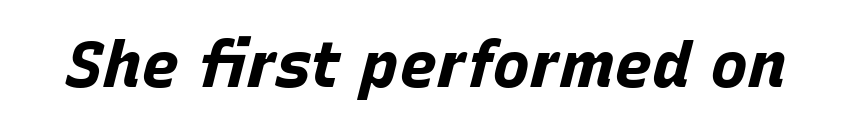
{"italic": "yes", "lean": "right", "slant_degrees": 15, "bold": "yes", "weight": "bold", "width": "normal", "stroke_contrast": "low", "x_height": "large", "monospaced": "no", "underline": "no", "letter_spacing": "normal", "letter_spacing_em": 0.0, "glyph_px": 64}
